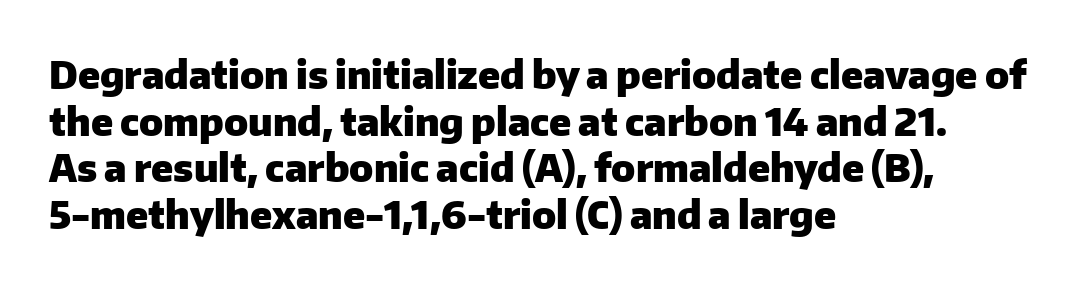
Q: Is the text bold? A: Yes.
Q: Is the text italic (slanted)? A: No, it is upright.
Q: Is the typeface a serif or a sans-serif typeface? A: Sans-serif.
Q: Is the text underlined? A: No.
Q: How is the paragraph aligned? A: Left-aligned.
Q: Is the spacing between letters normal or unusually wide? A: Normal.
Q: Width (condensed, normal, or wide)? A: Normal.
Q: Stroke contrast? A: Low.
Q: x-height? A: Medium.
Q: Monospaced? A: No.
